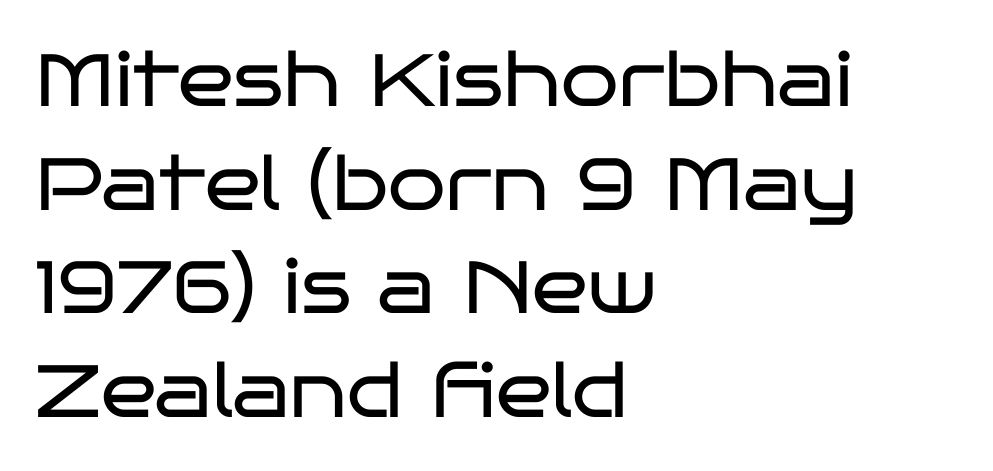
Words float on clear page, feet unadorned. The text block is weighted toward the left margin, trailing off unevenly rightward. On a weight scale, this lands at 450 or below. Character widths vary here, with narrow letters taking less room than wide ones. Stroke terminals: plain, sans-serif.
